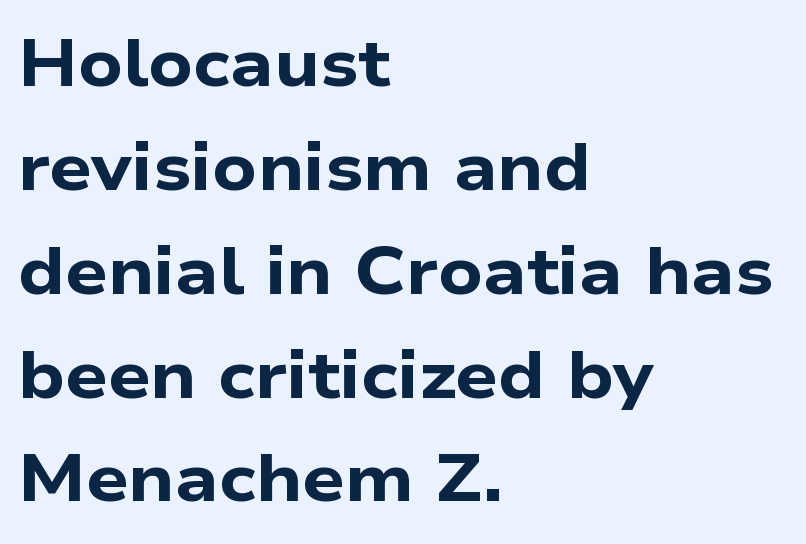
The space beneath each line is pristine and unruled. A typesetter would label this face a sans. The letters advance in unequal steps, a hallmark of proportional type. A normal amount of white space separates one row of letters from the next.
